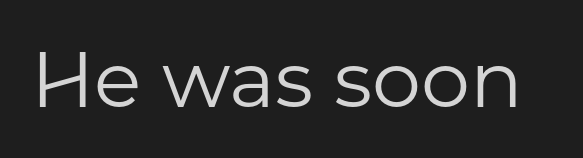
The image shows 78 px regular-weight sans-serif type, upright; set normal letter spacing, not underlined; low stroke contrast and a medium x-height.
